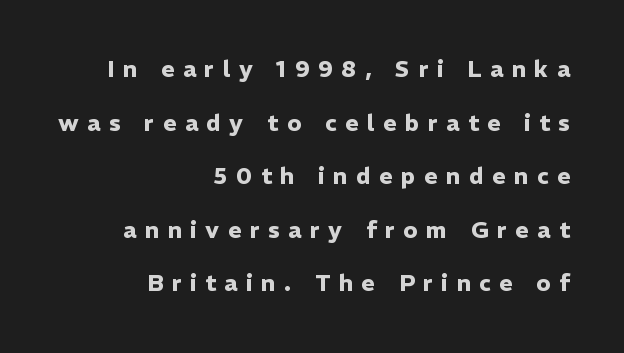
The image shows 23 px bold type, upright; set right-aligned, loose line spacing (2.33x), unusually wide letter spacing (+0.37 em), not underlined.
